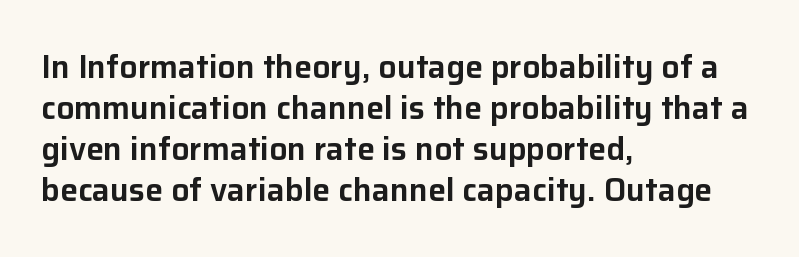
Q: Is the text italic (slanted)? A: No, it is upright.
Q: Is the typeface a serif or a sans-serif typeface? A: Sans-serif.
Q: Is the text underlined? A: No.
Q: How is the paragraph aligned? A: Left-aligned.
Q: Is the spacing between letters normal or unusually wide? A: Normal.
Q: Is the spacing between lines tight, normal or loose? A: Normal.
Q: Width (condensed, normal, or wide)? A: Normal.
Q: Stroke contrast? A: Low.
Q: x-height? A: Medium.
Q: Monospaced? A: No.
